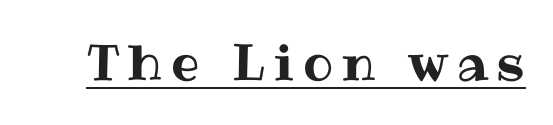
Q: Is the text italic (slanted)? A: No, it is upright.
Q: Is the text underlined? A: Yes.
Q: Width (condensed, normal, or wide)? A: Normal.
Q: Stroke contrast? A: Medium.
Q: x-height? A: Medium.
Q: Monospaced? A: No.
